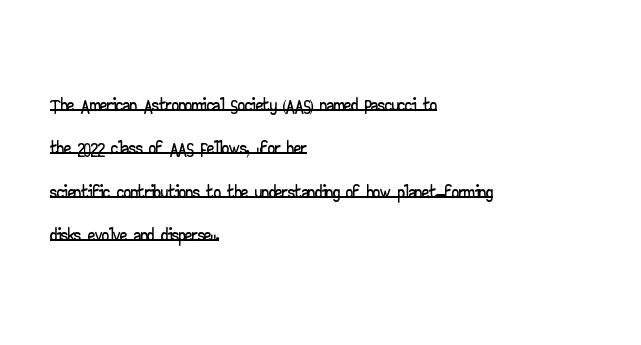
Q: Is the text italic (slanted)? A: No, it is upright.
Q: Is the typeface a serif or a sans-serif typeface? A: Sans-serif.
Q: Is the text underlined? A: Yes.
Q: How is the paragraph aligned? A: Left-aligned.
Q: Is the spacing between letters normal or unusually wide? A: Normal.
Q: Is the spacing between lines tight, normal or loose? A: Normal.
Q: Width (condensed, normal, or wide)? A: Wide.
Q: Stroke contrast? A: Low.
Q: x-height? A: Small.
Q: Monospaced? A: No.
